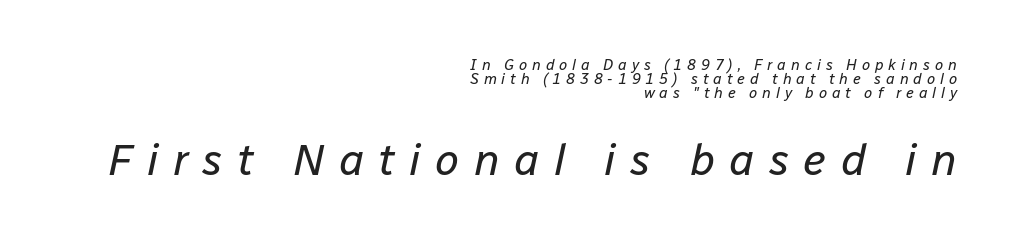
Q: Is the text bold? A: No.
Q: Is the text italic (slanted)? A: Yes, it leans right by about 12 degrees.
Q: Is the text underlined? A: No.
Q: How is the paragraph aligned? A: Right-aligned.
Q: Is the spacing between letters normal or unusually wide? A: Unusually wide.
Q: Is the spacing between lines tight, normal or loose? A: Tight.
Q: Which block of text is set in a larger size, the first (top) or the second (bottom)? A: The second (bottom) one.
Q: Width (condensed, normal, or wide)? A: Normal.
Q: Stroke contrast? A: Low.
Q: x-height? A: Medium.
Q: Monospaced? A: No.
